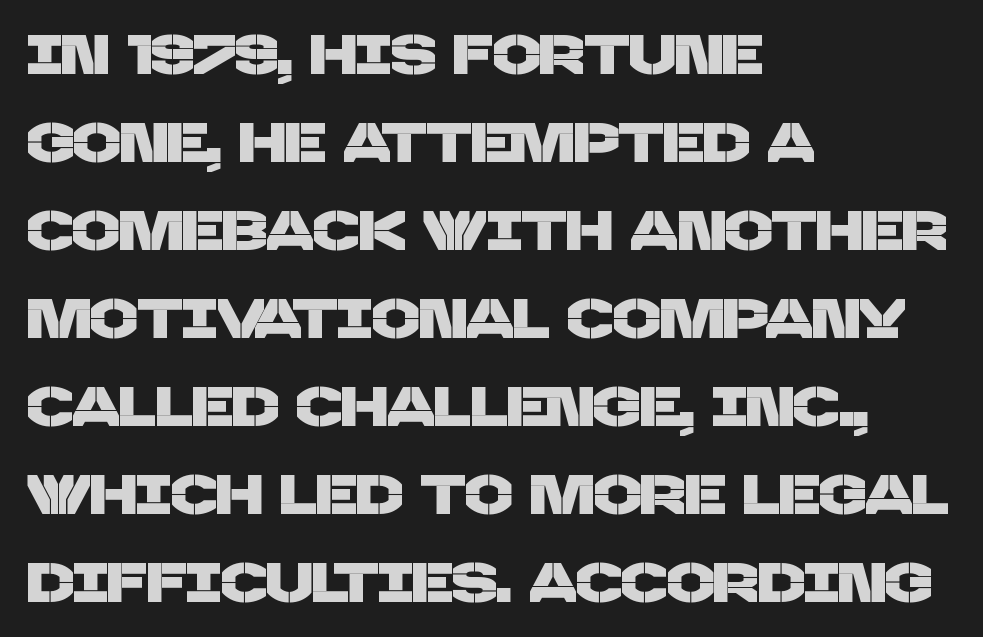
Tracking value appears to be zero — textbook default spacing. The face used here is a sans, in the tradition of grotesques and geometrics. You could not count columns in this text — the font is proportionally spaced. Typeset ragged right — the left edge is the straight one.
